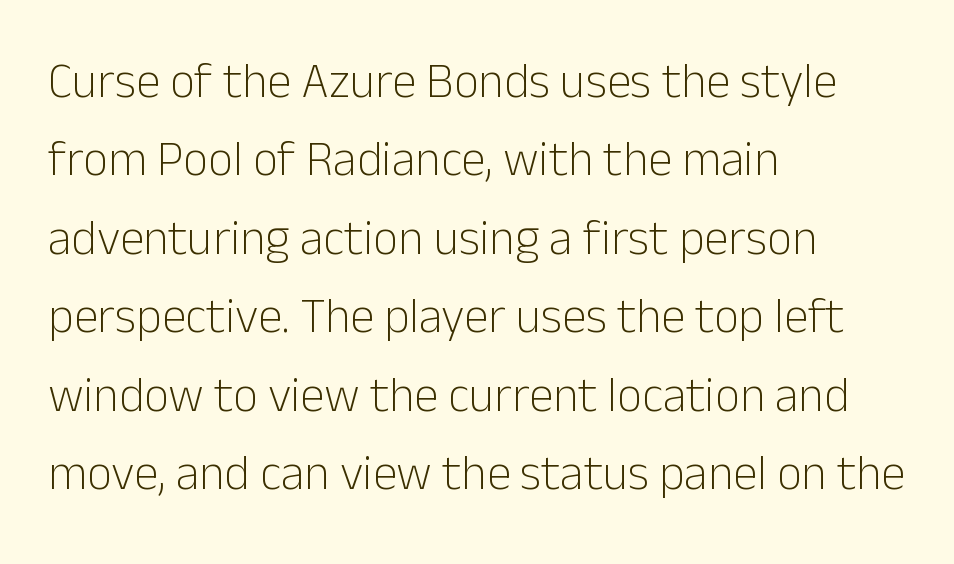
Q: Is the text bold? A: No.
Q: Is the text italic (slanted)? A: No, it is upright.
Q: Is the typeface a serif or a sans-serif typeface? A: Sans-serif.
Q: Is the text underlined? A: No.
Q: How is the paragraph aligned? A: Left-aligned.
Q: Is the spacing between letters normal or unusually wide? A: Normal.
Q: Is the spacing between lines tight, normal or loose? A: Normal.
Q: Width (condensed, normal, or wide)? A: Normal.
Q: Stroke contrast? A: Low.
Q: x-height? A: Medium.
Q: Monospaced? A: No.
